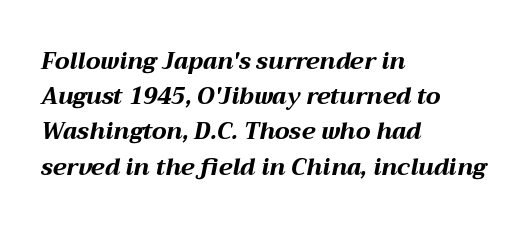
If you drew a ruler down the left edge, every line would touch it. There's an unmistakable incline to the writing here. The space between consecutive lines is moderate. The rendering keeps characters at their native spacing. A clean baseline with only descenders dipping below it.
